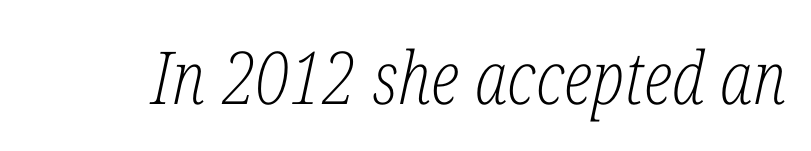
Does the type have serifs? Yes, each stem ends in a small foot. When letters slant like this, we call the style italic. Think standard paragraph weight, or any step lighter than that. Standard letterfit; no display-style spreading of the glyphs. Plain, unruled lines of type. The passage shown is typed in a proportional face where columns would drift.
